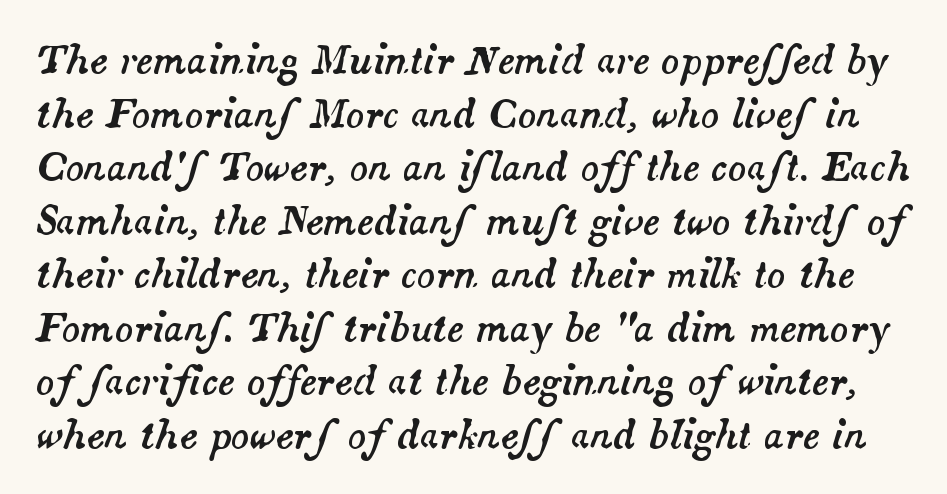
{"italic": "yes", "lean": "right", "slant_degrees": 14, "width": "normal", "stroke_contrast": "medium", "x_height": "small", "monospaced": "no", "underline": "no", "line_spacing": "normal", "line_spacing_ratio": 1.41, "letter_spacing": "normal", "letter_spacing_em": 0.0, "glyph_px": 38}
